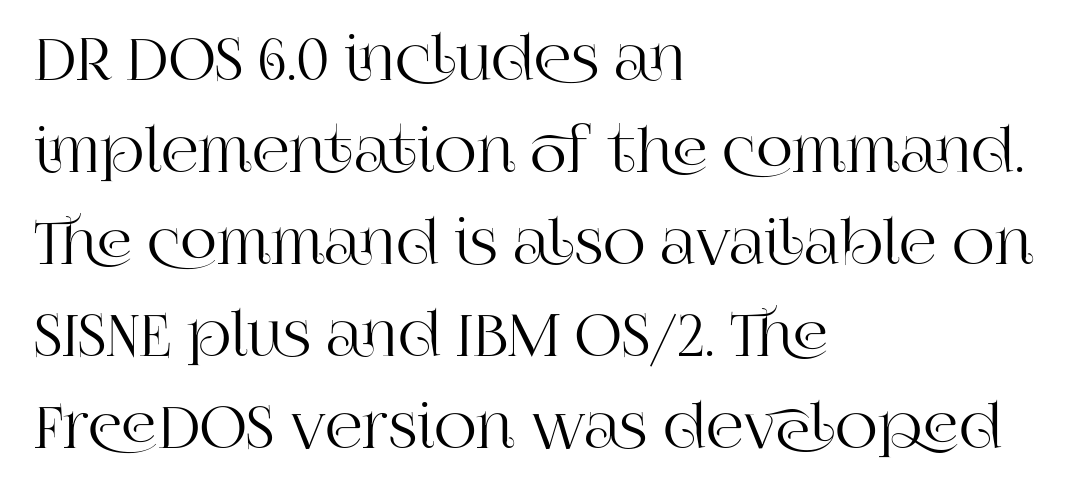
{"serif": "yes", "italic": "no", "width": "normal", "stroke_contrast": "high", "x_height": "large", "monospaced": "no", "underline": "no", "align": "left", "line_spacing": "normal", "line_spacing_ratio": 1.56, "letter_spacing": "normal", "letter_spacing_em": 0.0, "glyph_px": 59}
